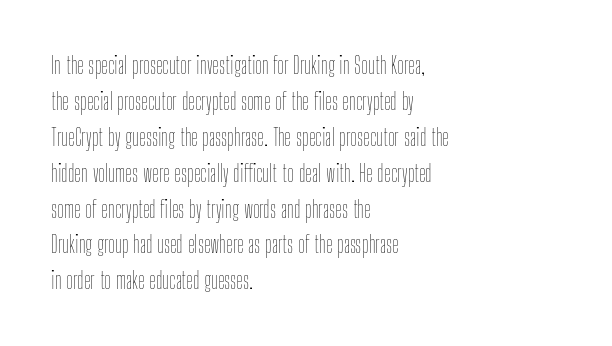
Q: Is the text bold? A: No.
Q: Is the text italic (slanted)? A: No, it is upright.
Q: Is the text underlined? A: No.
Q: How is the paragraph aligned? A: Left-aligned.
Q: Is the spacing between letters normal or unusually wide? A: Normal.
Q: Is the spacing between lines tight, normal or loose? A: Normal.
